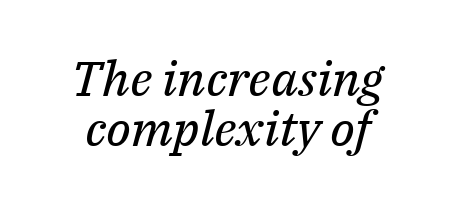
{"serif": "yes", "italic": "yes", "lean": "right", "slant_degrees": 14, "bold": "no", "weight": "regular", "width": "normal", "stroke_contrast": "medium", "x_height": "medium", "monospaced": "no", "underline": "no", "line_spacing": "tight", "line_spacing_ratio": 1.03, "letter_spacing": "normal", "letter_spacing_em": 0.0, "glyph_px": 49}
